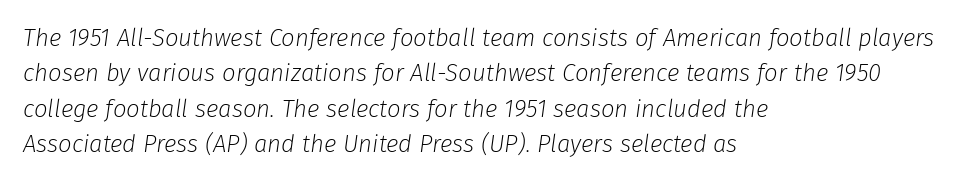
The image shows 24 px text type, italic (leaning right); set left-aligned, normal line spacing (1.47x), normal letter spacing, not underlined.
